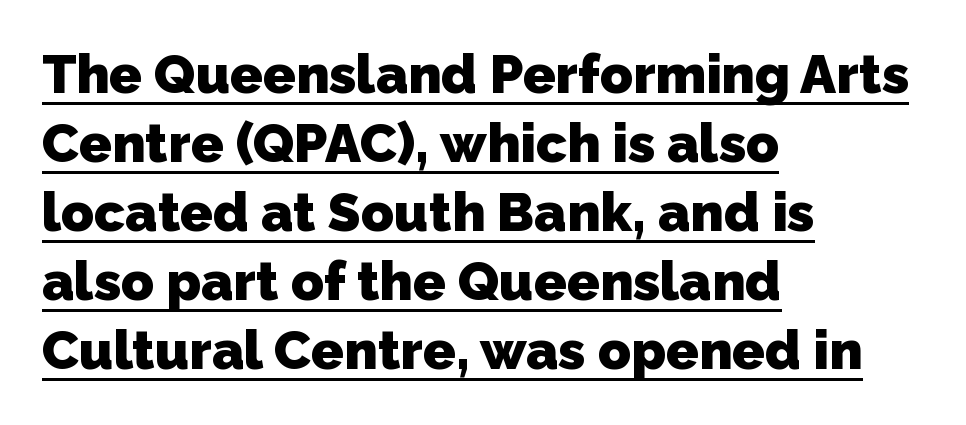
The image shows 54 px heavy sans-serif type; set left-aligned, normal line spacing (1.28x), normal letter spacing, underlined; low stroke contrast and a medium x-height.
